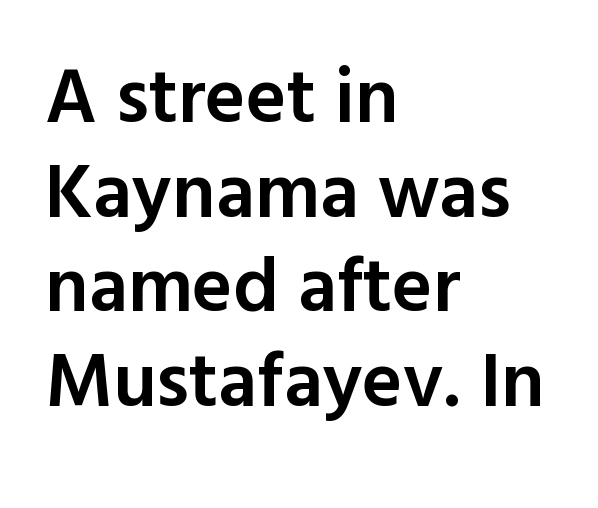
Q: Is the text bold? A: Semi-bold.
Q: Is the text italic (slanted)? A: No, it is upright.
Q: Is the typeface a serif or a sans-serif typeface? A: Sans-serif.
Q: Is the text underlined? A: No.
Q: How is the paragraph aligned? A: Left-aligned.
Q: Is the spacing between letters normal or unusually wide? A: Normal.
Q: Width (condensed, normal, or wide)? A: Normal.
Q: x-height? A: Medium.
Q: Monospaced? A: No.
